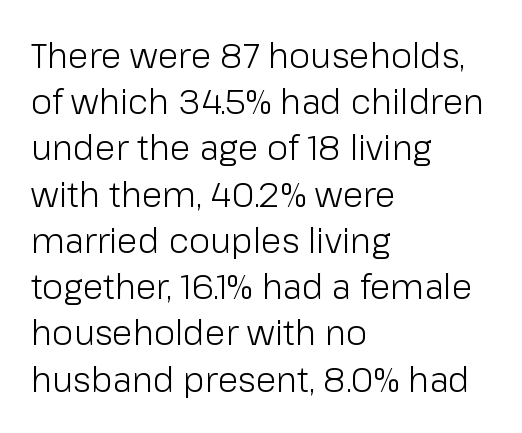
{"serif": "no", "italic": "no", "bold": "no", "weight": "light", "width": "normal", "stroke_contrast": "low", "x_height": "medium", "monospaced": "no", "underline": "no", "align": "left", "line_spacing": "normal", "line_spacing_ratio": 1.36, "letter_spacing": "normal", "letter_spacing_em": 0.0, "glyph_px": 34}
